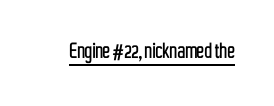
The image shows 25 px text type, upright; set normal letter spacing, underlined.
